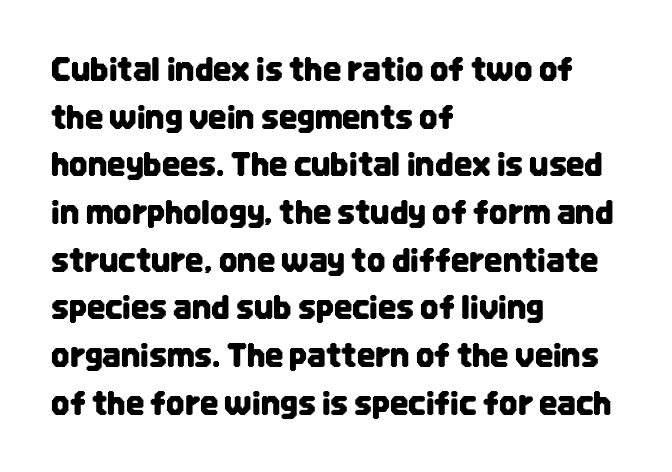
{"serif": "no", "italic": "no", "width": "condensed", "stroke_contrast": "low", "x_height": "large", "monospaced": "no", "underline": "no", "align": "left", "line_spacing": "normal", "line_spacing_ratio": 1.49, "letter_spacing": "normal", "letter_spacing_em": 0.0, "glyph_px": 32}
